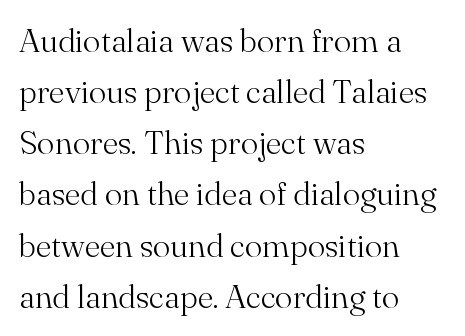
Q: Is the text bold? A: No.
Q: Is the text italic (slanted)? A: No, it is upright.
Q: Is the typeface a serif or a sans-serif typeface? A: Serif.
Q: Is the text underlined? A: No.
Q: How is the paragraph aligned? A: Left-aligned.
Q: Is the spacing between letters normal or unusually wide? A: Normal.
Q: Is the spacing between lines tight, normal or loose? A: Normal.
Q: Width (condensed, normal, or wide)? A: Normal.
Q: Stroke contrast? A: Medium.
Q: x-height? A: Small.
Q: Monospaced? A: No.
